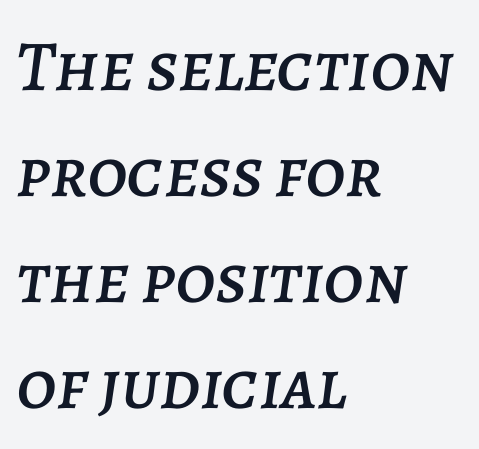
{"italic": "yes", "lean": "right", "slant_degrees": 7, "width": "normal", "stroke_contrast": "low", "x_height": "large", "monospaced": "no", "underline": "no", "align": "left", "line_spacing": "normal", "line_spacing_ratio": 1.47, "letter_spacing": "normal", "letter_spacing_em": 0.0, "glyph_px": 72}
